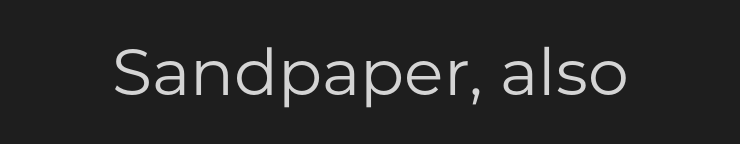
Q: Is the text bold? A: No.
Q: Is the text italic (slanted)? A: No, it is upright.
Q: Is the typeface a serif or a sans-serif typeface? A: Sans-serif.
Q: Is the text underlined? A: No.
Q: Is the spacing between letters normal or unusually wide? A: Normal.
Q: Width (condensed, normal, or wide)? A: Normal.
Q: Stroke contrast? A: Low.
Q: x-height? A: Medium.
Q: Monospaced? A: No.
